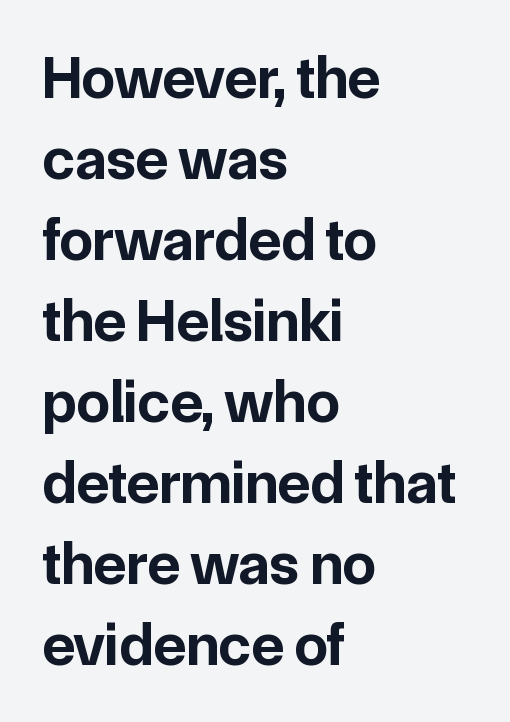
The image shows 60 px bold sans-serif type, upright; set left-aligned, normal line spacing (1.35x), normal letter spacing, not underlined; low stroke contrast and a medium x-height.
